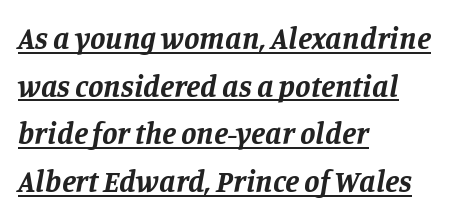
Q: Is the text bold? A: Yes.
Q: Is the text italic (slanted)? A: Yes, it leans right by about 11 degrees.
Q: Is the typeface a serif or a sans-serif typeface? A: Serif.
Q: Is the text underlined? A: Yes.
Q: How is the paragraph aligned? A: Left-aligned.
Q: Is the spacing between letters normal or unusually wide? A: Normal.
Q: Is the spacing between lines tight, normal or loose? A: Normal.
Q: Width (condensed, normal, or wide)? A: Normal.
Q: Stroke contrast? A: Low.
Q: x-height? A: Large.
Q: Monospaced? A: No.
